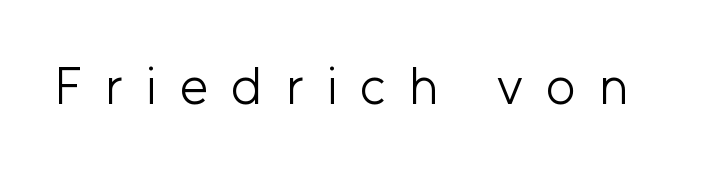
Weight class: somewhere from thin through regular. Every character sits straight up, as roman type does. Letter spacing: wide. Words float on clear page, feet unadorned. The designer went with a sans here, leaving each stem footless.
